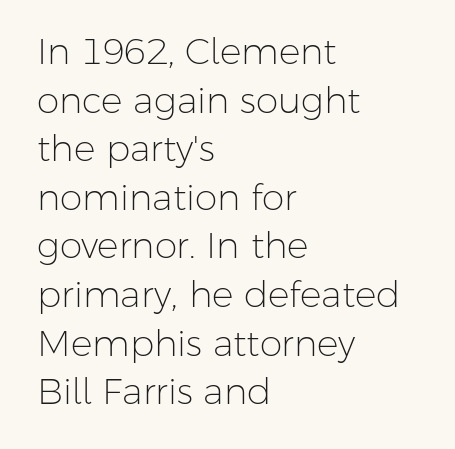
Each new line begins a customary step beneath the previous one. Character widths vary here, with narrow letters taking less room than wide ones. Glyph-to-glyph distance matches everyday printed text. The rendering anchors every line to the left-hand side.
